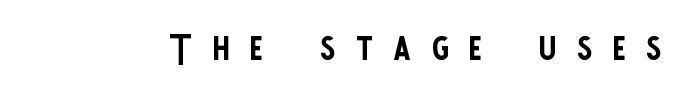
The image shows 54 px regular-weight, condensed sans-serif type, upright; set unusually wide letter spacing (+0.38 em), not underlined; low stroke contrast and a large x-height.
